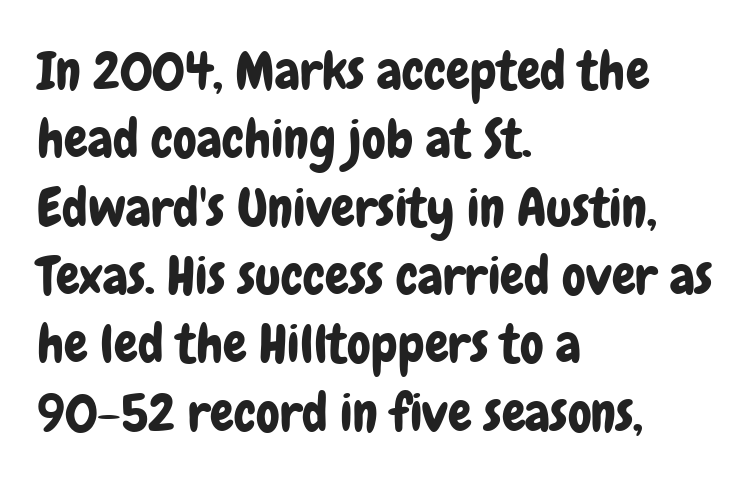
Q: Is the text italic (slanted)? A: No, it is upright.
Q: Is the typeface a serif or a sans-serif typeface? A: Sans-serif.
Q: Is the text underlined? A: No.
Q: How is the paragraph aligned? A: Left-aligned.
Q: Is the spacing between letters normal or unusually wide? A: Normal.
Q: Is the spacing between lines tight, normal or loose? A: Normal.
Q: Width (condensed, normal, or wide)? A: Condensed.
Q: Stroke contrast? A: Low.
Q: x-height? A: Medium.
Q: Monospaced? A: No.
